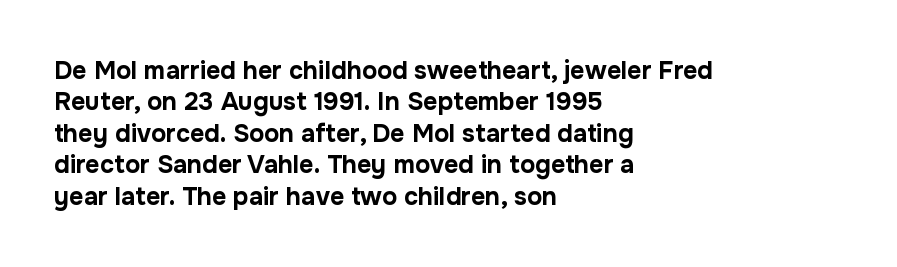
Q: Is the text bold? A: Yes.
Q: Is the text italic (slanted)? A: No, it is upright.
Q: Is the text underlined? A: No.
Q: How is the paragraph aligned? A: Left-aligned.
Q: Is the spacing between letters normal or unusually wide? A: Normal.
Q: Is the spacing between lines tight, normal or loose? A: Normal.
